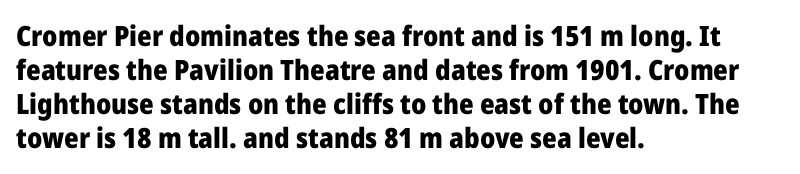
Q: Is the text bold? A: Yes.
Q: Is the text italic (slanted)? A: No, it is upright.
Q: Is the typeface a serif or a sans-serif typeface? A: Sans-serif.
Q: Is the text underlined? A: No.
Q: How is the paragraph aligned? A: Left-aligned.
Q: Is the spacing between letters normal or unusually wide? A: Normal.
Q: Width (condensed, normal, or wide)? A: Normal.
Q: Stroke contrast? A: Low.
Q: x-height? A: Medium.
Q: Monospaced? A: No.
